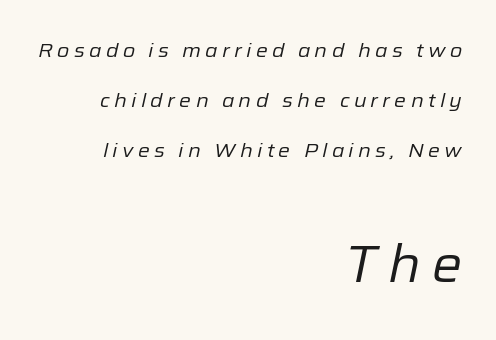
The image shows 51 px regular-weight type, italic (leaning right); set right-aligned, loose line spacing (2.49x), unusually wide letter spacing (+0.21 em), not underlined; the second (bottom) block is 2.55x larger; low stroke contrast and a medium x-height.
